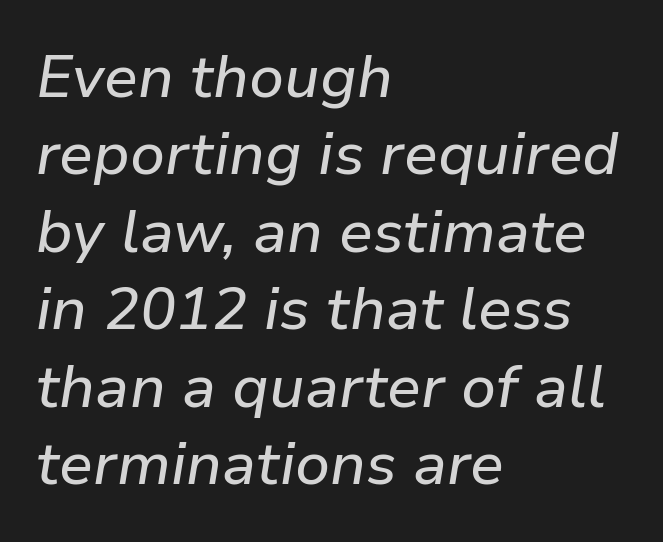
{"italic": "yes", "lean": "right", "slant_degrees": 9, "width": "normal", "stroke_contrast": "low", "x_height": "medium", "monospaced": "no", "underline": "no", "align": "left", "line_spacing": "normal", "line_spacing_ratio": 1.29, "letter_spacing": "normal", "letter_spacing_em": 0.0, "glyph_px": 60}
